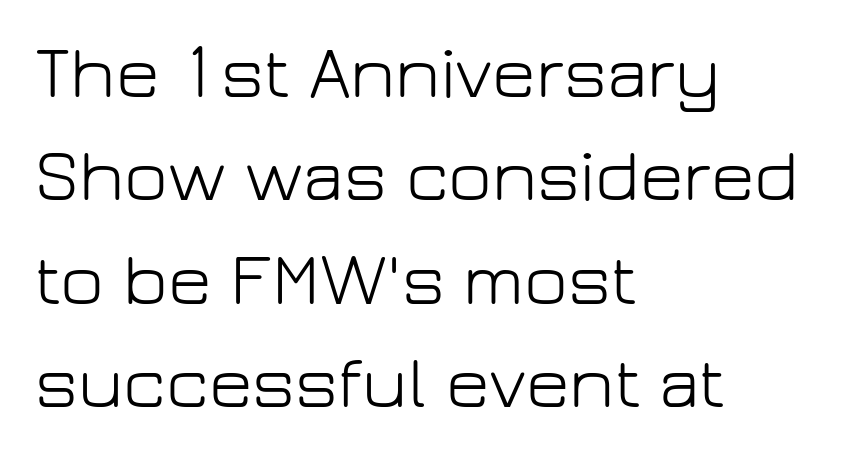
{"serif": "no", "italic": "no", "bold": "no", "weight": "light", "width": "normal", "stroke_contrast": "low", "x_height": "medium", "monospaced": "no", "underline": "no", "align": "left", "line_spacing": "normal", "line_spacing_ratio": 1.38, "letter_spacing": "normal", "letter_spacing_em": 0.0, "glyph_px": 75}
